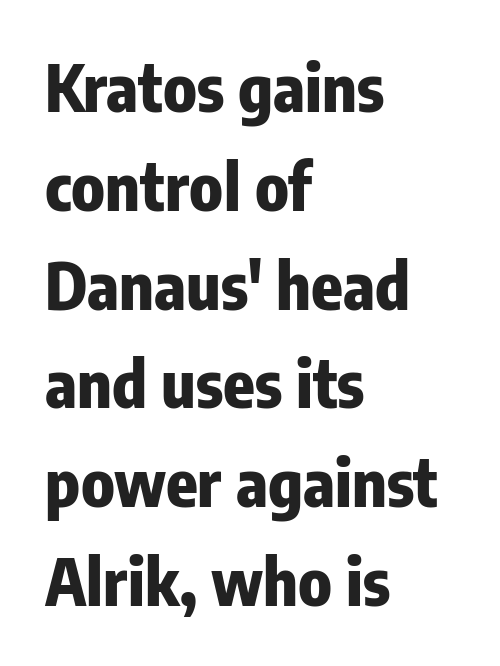
Q: Is the text bold? A: Yes.
Q: Is the text italic (slanted)? A: No, it is upright.
Q: Is the typeface a serif or a sans-serif typeface? A: Sans-serif.
Q: Is the text underlined? A: No.
Q: How is the paragraph aligned? A: Left-aligned.
Q: Is the spacing between letters normal or unusually wide? A: Normal.
Q: Is the spacing between lines tight, normal or loose? A: Normal.
Q: Width (condensed, normal, or wide)? A: Condensed.
Q: Stroke contrast? A: Low.
Q: x-height? A: Medium.
Q: Monospaced? A: No.
